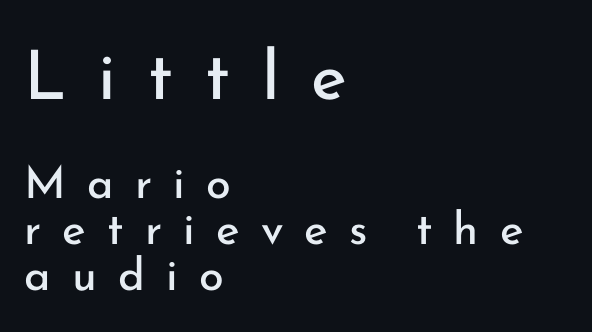
The image shows 68 px regular-weight sans-serif type, upright; set left-aligned, tight line spacing (1.02x), unusually wide letter spacing (+0.47 em), not underlined; the first (top) block is 1.51x larger; low stroke contrast and a small x-height.
